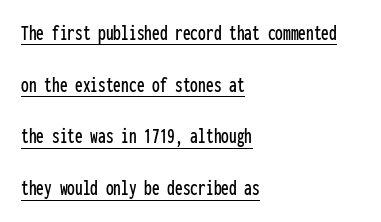
The image shows 22 px text type, upright; set left-aligned, loose line spacing (2.35x), normal letter spacing, underlined.
